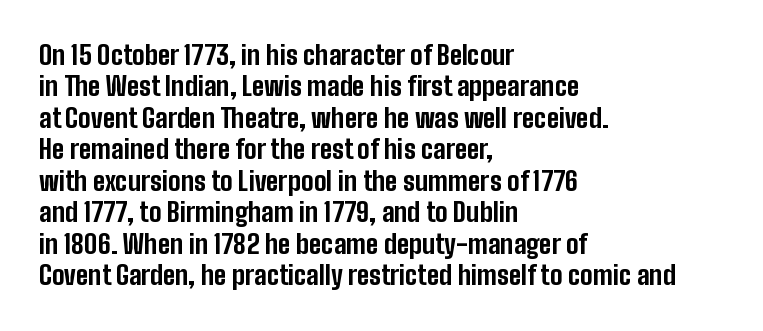
The image shows 26 px bold type, upright; set left-aligned, line spacing 1.21x, normal letter spacing, not underlined.
